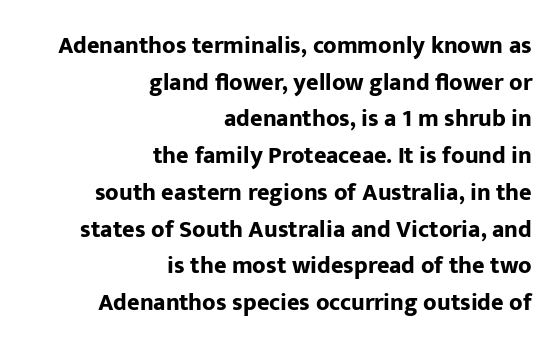
The image shows 24 px bold type, upright; set right-aligned, normal line spacing (1.53x), normal letter spacing, not underlined.
